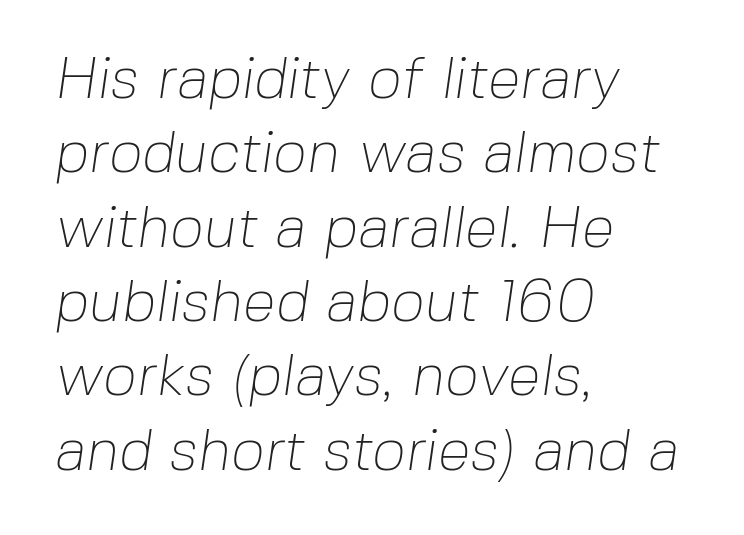
Q: Is the text bold? A: No.
Q: Is the typeface a serif or a sans-serif typeface? A: Sans-serif.
Q: Is the text underlined? A: No.
Q: How is the paragraph aligned? A: Left-aligned.
Q: Is the spacing between letters normal or unusually wide? A: Normal.
Q: Is the spacing between lines tight, normal or loose? A: Normal.
Q: Width (condensed, normal, or wide)? A: Normal.
Q: Stroke contrast? A: Low.
Q: x-height? A: Medium.
Q: Monospaced? A: No.
